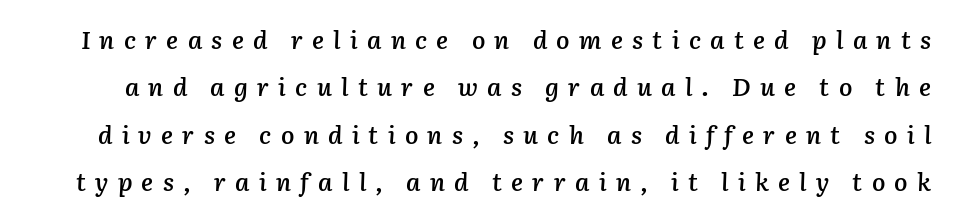
The image shows 25 px text type, italic (leaning right); set loose line spacing (1.9x), unusually wide letter spacing (+0.37 em), not underlined.
